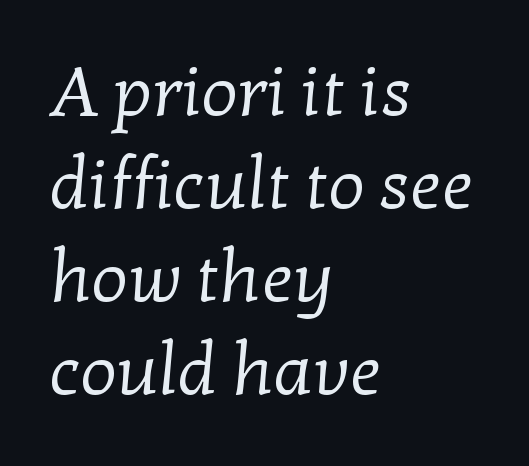
The image shows 71 px regular-weight serif type; set left-aligned, normal line spacing (1.31x), normal letter spacing, not underlined; low stroke contrast and a medium x-height.
